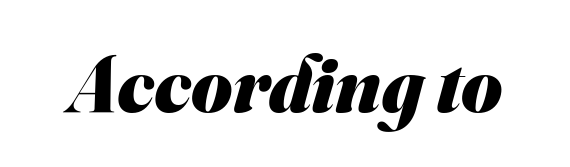
Q: Is the text bold? A: Yes.
Q: Is the typeface a serif or a sans-serif typeface? A: Sans-serif.
Q: Is the text underlined? A: No.
Q: Is the spacing between letters normal or unusually wide? A: Normal.
Q: Width (condensed, normal, or wide)? A: Normal.
Q: Stroke contrast? A: Medium.
Q: x-height? A: Small.
Q: Monospaced? A: No.
